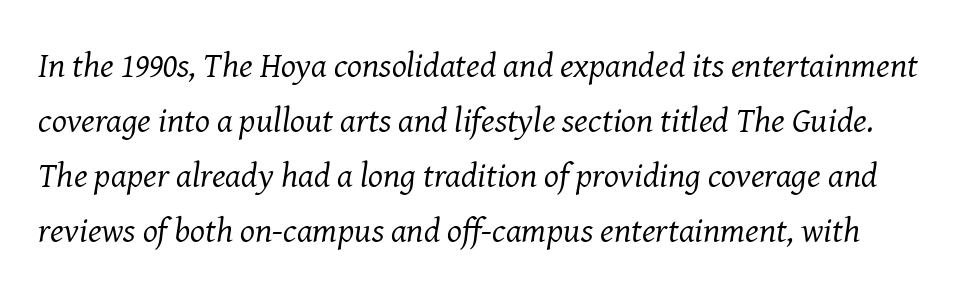
Q: Is the text bold? A: No.
Q: Is the text italic (slanted)? A: Yes, it leans right by about 8 degrees.
Q: Is the typeface a serif or a sans-serif typeface? A: Serif.
Q: Is the text underlined? A: No.
Q: Is the spacing between letters normal or unusually wide? A: Normal.
Q: Is the spacing between lines tight, normal or loose? A: Normal.
Q: Width (condensed, normal, or wide)? A: Normal.
Q: Stroke contrast? A: Medium.
Q: x-height? A: Medium.
Q: Monospaced? A: No.
